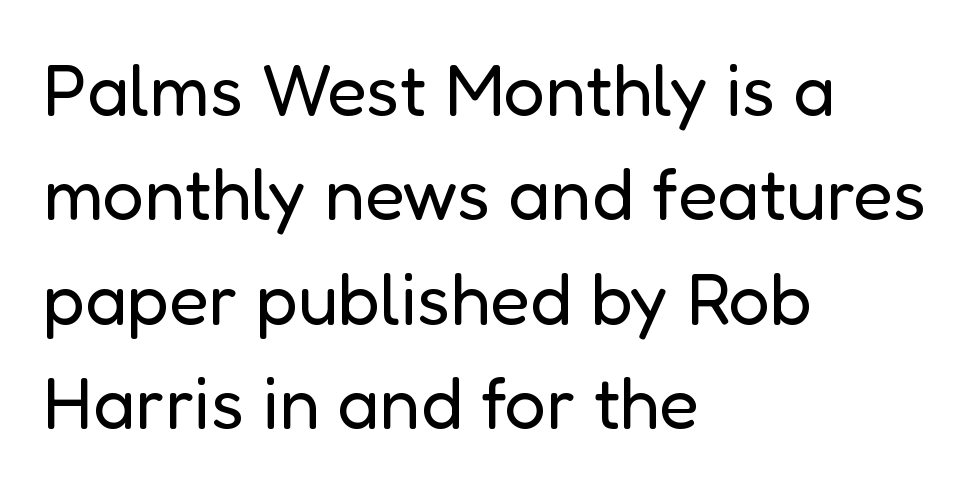
Q: Is the text bold? A: No.
Q: Is the text italic (slanted)? A: No, it is upright.
Q: Is the typeface a serif or a sans-serif typeface? A: Sans-serif.
Q: Is the text underlined? A: No.
Q: How is the paragraph aligned? A: Left-aligned.
Q: Is the spacing between letters normal or unusually wide? A: Normal.
Q: Is the spacing between lines tight, normal or loose? A: Normal.
Q: Width (condensed, normal, or wide)? A: Normal.
Q: Stroke contrast? A: Low.
Q: x-height? A: Medium.
Q: Monospaced? A: No.
